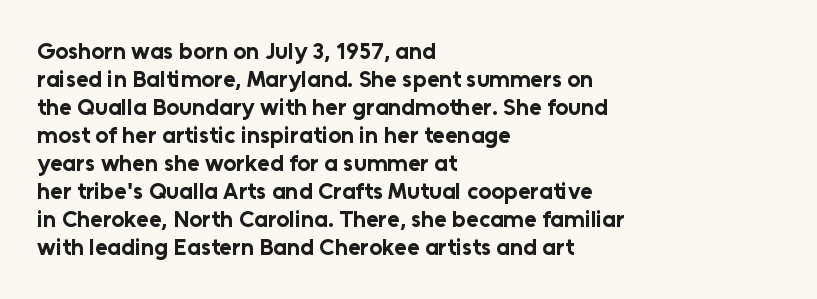
Look at the stroke-to-counter ratio: heavy, a bold. Ordinary non-slanted type is in use. The baseline area is clear. The setting favours the left margin, as ordinary paragraphs usually do. Look at the tracking — it's just the regular setting, nothing added.
